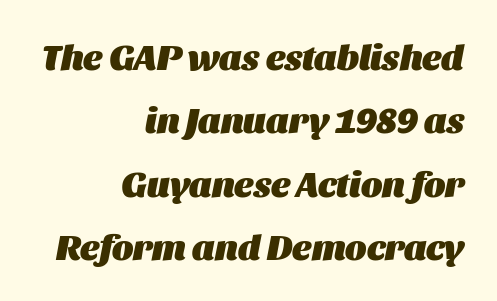
There is no visible air inserted between adjacent glyphs. Each row of text sits above clean, open space. The whole block is typeset with a tilt. Heavy, bold letterforms.
